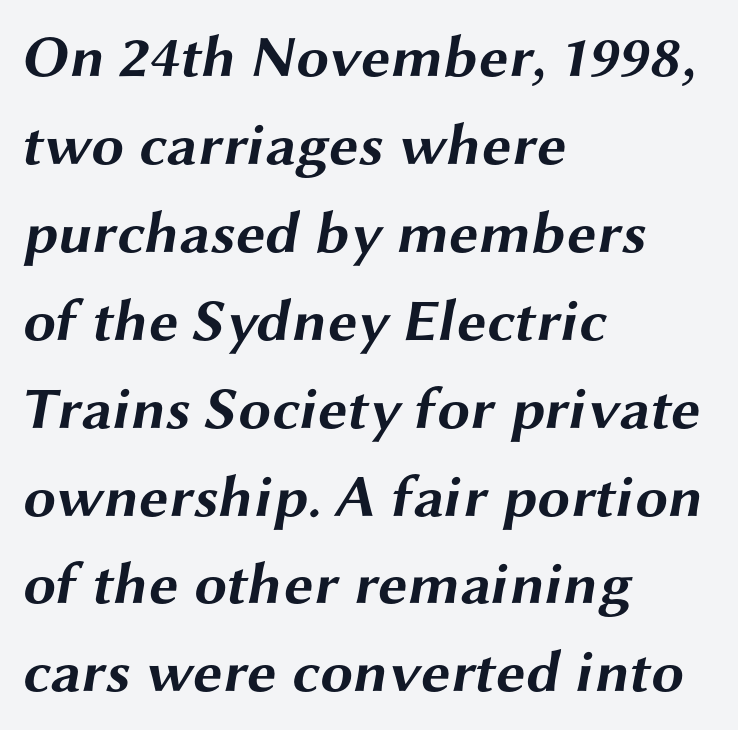
The image shows 59 px bold, wide sans-serif type; set left-aligned, normal line spacing (1.49x), normal letter spacing, not underlined; medium stroke contrast and a medium x-height.
